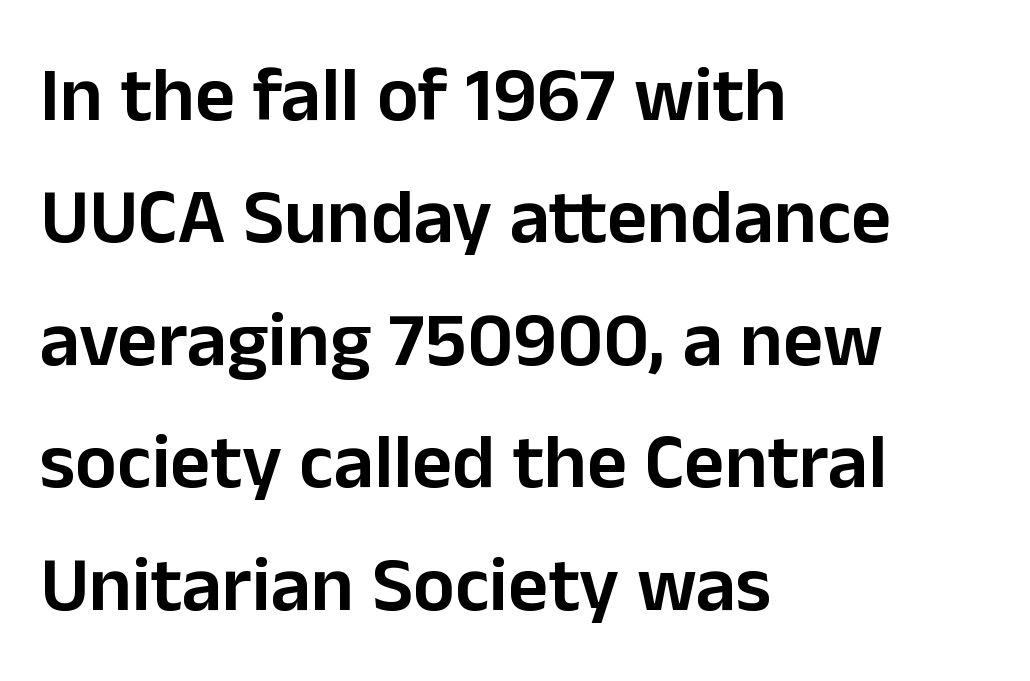
Q: Is the text bold? A: Semi-bold.
Q: Is the text italic (slanted)? A: No, it is upright.
Q: Is the typeface a serif or a sans-serif typeface? A: Sans-serif.
Q: Is the text underlined? A: No.
Q: How is the paragraph aligned? A: Left-aligned.
Q: Is the spacing between letters normal or unusually wide? A: Normal.
Q: Is the spacing between lines tight, normal or loose? A: Normal.
Q: Width (condensed, normal, or wide)? A: Normal.
Q: Stroke contrast? A: Low.
Q: x-height? A: Medium.
Q: Monospaced? A: No.
